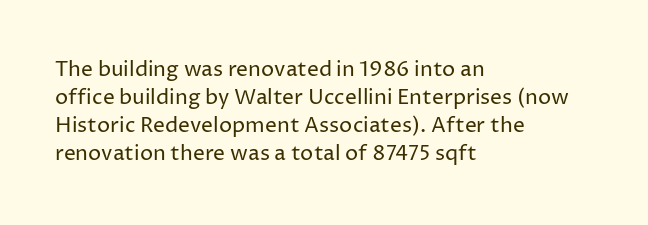
The image shows 21 px text type, upright; set left-aligned, normal line spacing (1.34x), normal letter spacing, not underlined.
